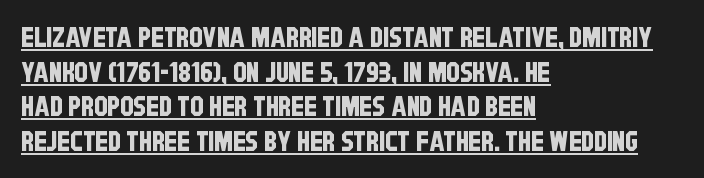
{"underline": "yes", "align": "left", "line_spacing": "normal", "line_spacing_ratio": 1.28, "letter_spacing": "normal", "letter_spacing_em": 0.0, "glyph_px": 27}
